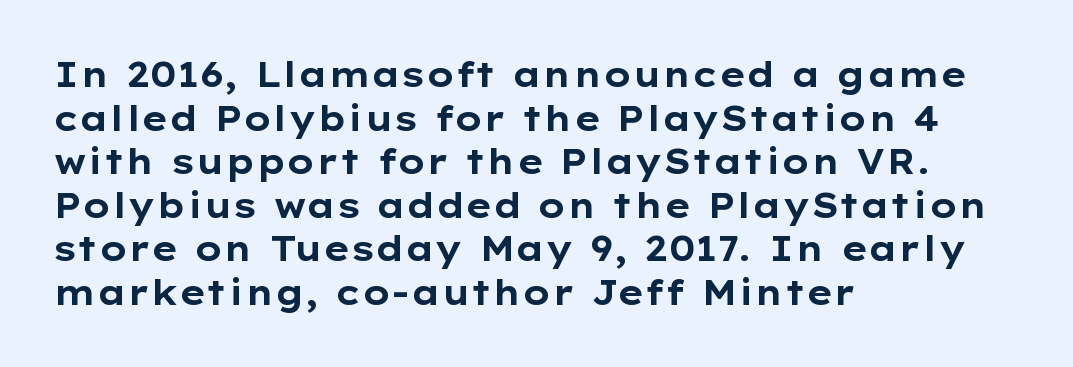
{"serif": "no", "italic": "no", "bold": "yes", "weight": "bold", "width": "wide", "stroke_contrast": "low", "x_height": "medium", "monospaced": "no", "underline": "no", "align": "left", "line_spacing": "normal", "line_spacing_ratio": 1.28, "letter_spacing": "normal", "letter_spacing_em": 0.0, "glyph_px": 34}
